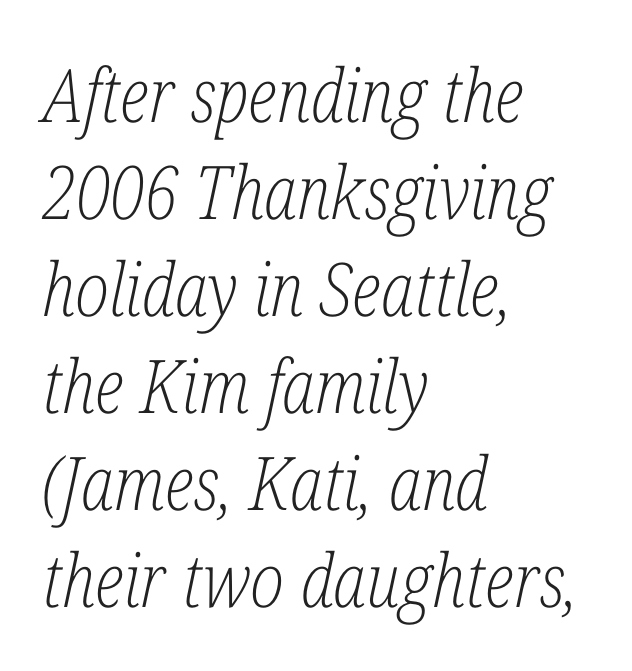
{"serif": "yes", "italic": "yes", "lean": "right", "slant_degrees": 12, "bold": "no", "weight": "light", "width": "condensed", "stroke_contrast": "low", "x_height": "medium", "monospaced": "no", "underline": "no", "align": "left", "line_spacing": "normal", "line_spacing_ratio": 1.31, "letter_spacing": "normal", "letter_spacing_em": 0.0, "glyph_px": 74}
